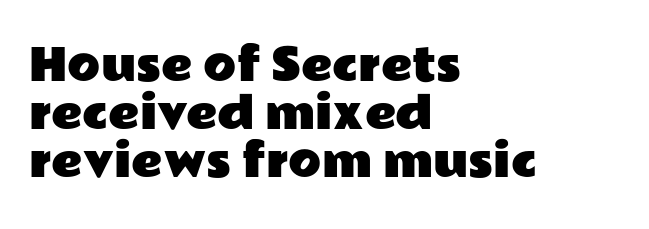
The rendering uses a small line-height, squeezing the rows. Spacing verdict: proportional, widths tailored to each character. Is the block centered? No — it sits flush against the left margin. This rendering employs a face without finishing strokes, i.e., a sans-serif.
